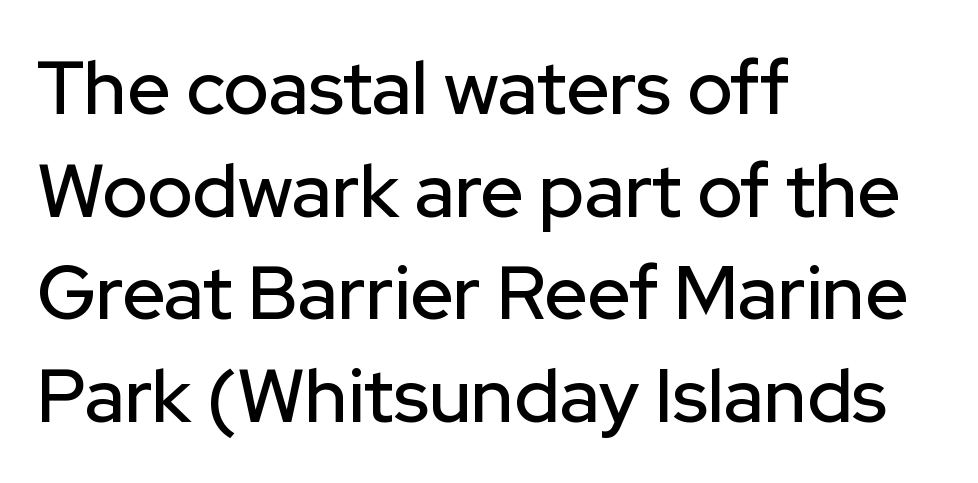
The face used here is proportionally spaced, like ordinary book or web type. Observe the ordinary spacing: letters are neighbours, not strangers. Anything drawn beneath the words? Only blank space. The text block is weighted toward the left margin, trailing off unevenly rightward.
